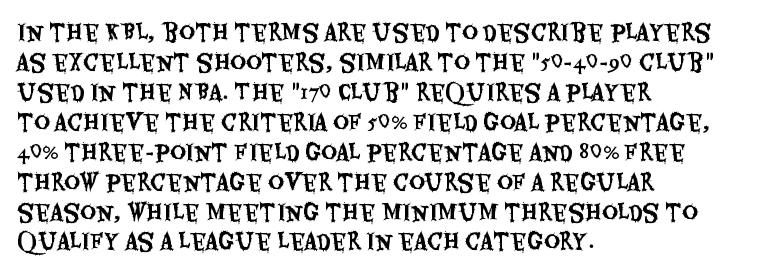
The image shows 22 px text type, upright; set left-aligned, normal line spacing (1.36x), normal letter spacing, not underlined.
